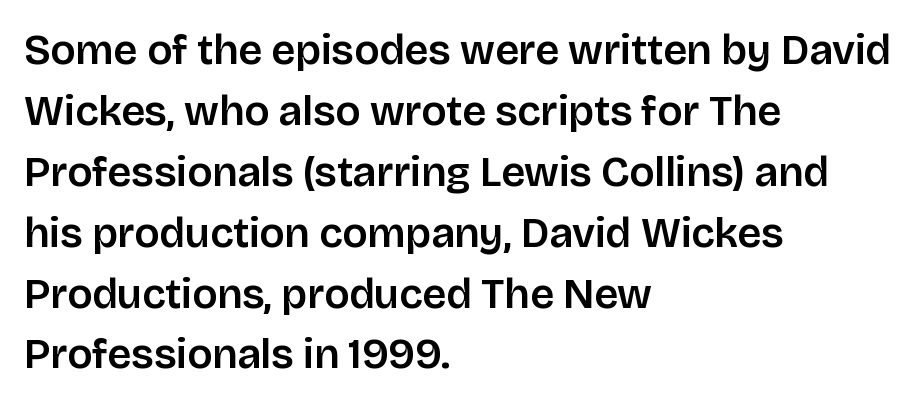
Q: Is the text italic (slanted)? A: No, it is upright.
Q: Is the typeface a serif or a sans-serif typeface? A: Sans-serif.
Q: Is the text underlined? A: No.
Q: How is the paragraph aligned? A: Left-aligned.
Q: Is the spacing between letters normal or unusually wide? A: Normal.
Q: Is the spacing between lines tight, normal or loose? A: Normal.
Q: Width (condensed, normal, or wide)? A: Normal.
Q: Stroke contrast? A: Low.
Q: x-height? A: Large.
Q: Monospaced? A: No.
